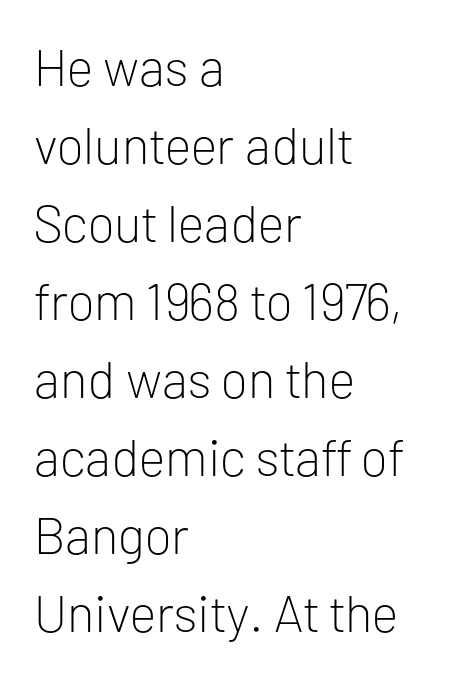
The image shows 52 px light sans-serif type, upright; set left-aligned, normal line spacing (1.5x), normal letter spacing, not underlined; low stroke contrast and a medium x-height.
